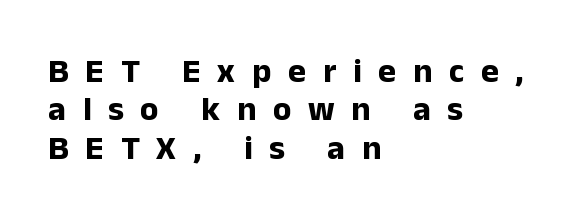
{"serif": "no", "italic": "no", "bold": "yes", "weight": "bold", "width": "normal", "stroke_contrast": "low", "x_height": "medium", "monospaced": "no", "underline": "no", "align": "left", "line_spacing": "tight", "line_spacing_ratio": 1.13, "letter_spacing": "wide", "letter_spacing_em": 0.49, "glyph_px": 34}
